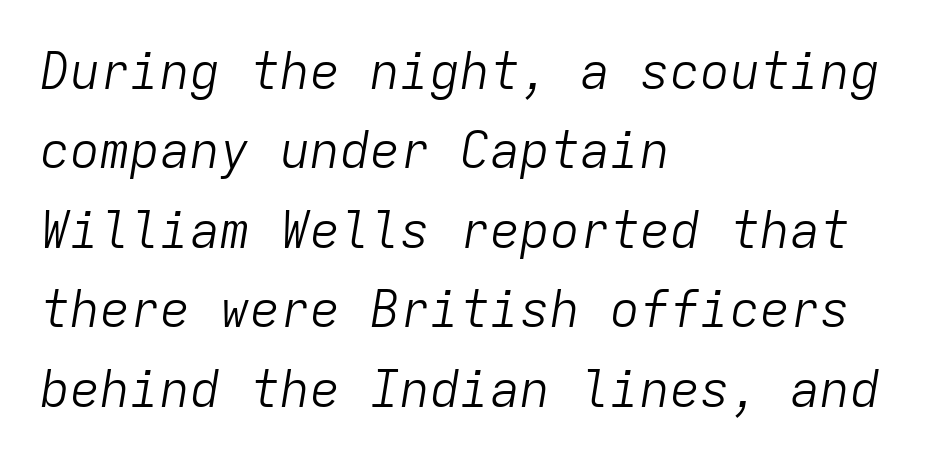
A typesetter would call this leading conventional body-copy spacing. Note the uniform advance width — an 'i' takes as much space as an 'm'. Descender tails drop into unmarked territory. Alignment: flush left. Observe the lean: these are italic letterforms.
